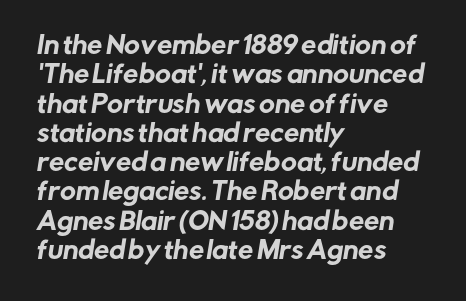
The image shows 24 px text type; set left-aligned, line spacing 1.22x, normal letter spacing, not underlined.
